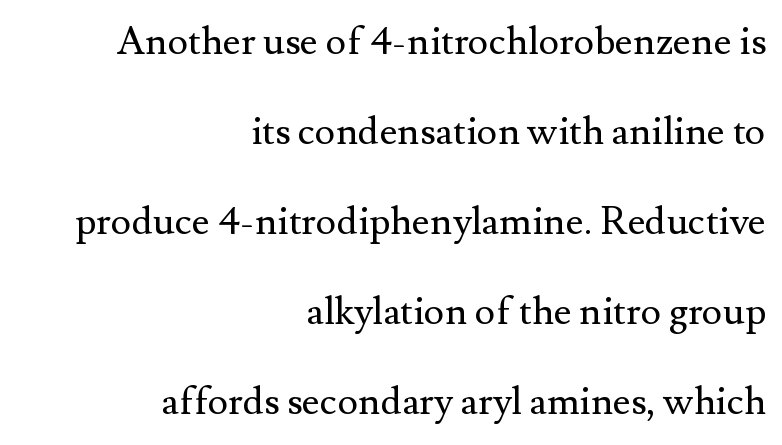
{"serif": "yes", "italic": "no", "bold": "no", "weight": "regular", "width": "normal", "stroke_contrast": "medium", "x_height": "small", "monospaced": "no", "underline": "no", "align": "right", "line_spacing": "loose", "line_spacing_ratio": 2.31, "letter_spacing": "normal", "letter_spacing_em": 0.0, "glyph_px": 39}
